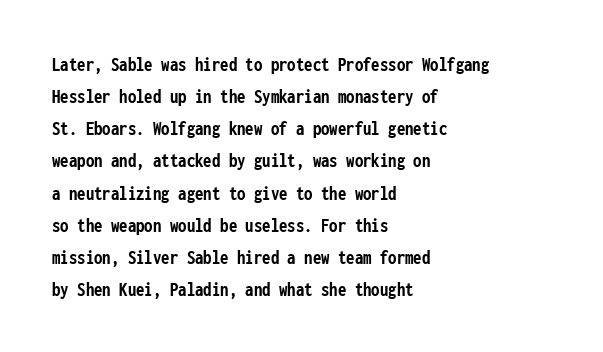
Tracking value appears to be zero — textbook default spacing. Is the type bold? Yes — the strokes are clearly thick and heavy. The block of text has a typical density, with ordinary space between rows. The rag falls on the right side of this text block. Words float on clear page, feet unadorned.
